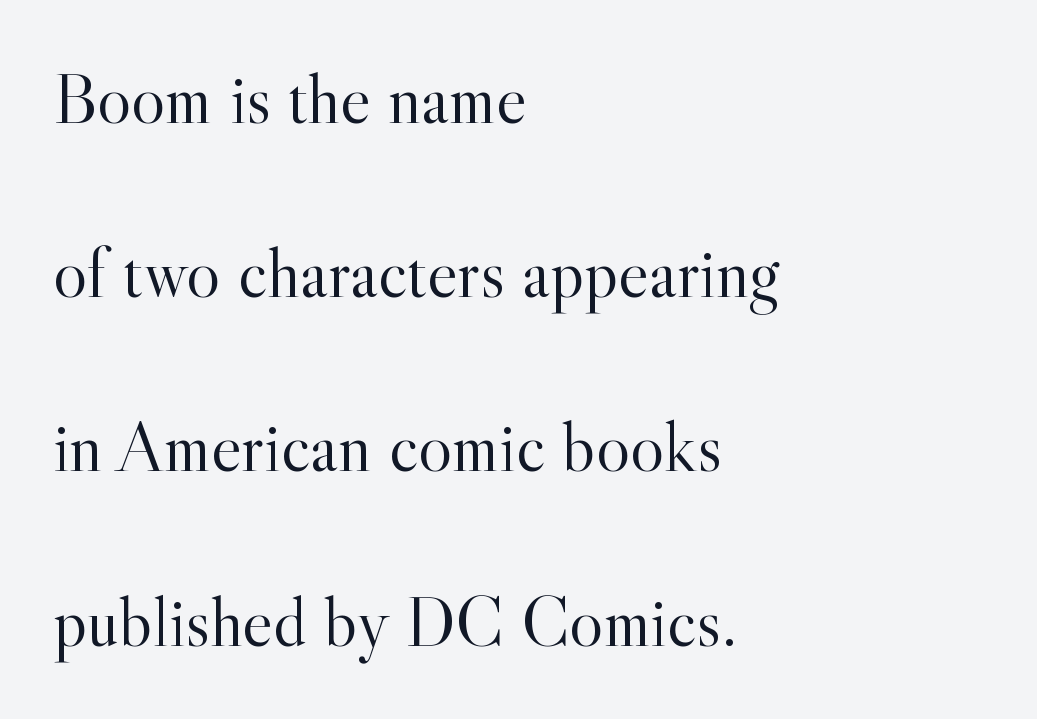
Q: Is the text bold? A: No.
Q: Is the text italic (slanted)? A: No, it is upright.
Q: Is the typeface a serif or a sans-serif typeface? A: Serif.
Q: Is the text underlined? A: No.
Q: How is the paragraph aligned? A: Left-aligned.
Q: Is the spacing between letters normal or unusually wide? A: Normal.
Q: Is the spacing between lines tight, normal or loose? A: Loose.
Q: Width (condensed, normal, or wide)? A: Normal.
Q: x-height? A: Small.
Q: Monospaced? A: No.
